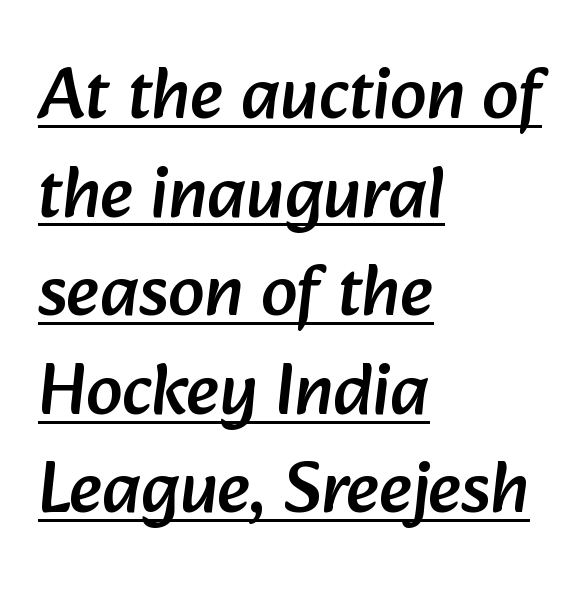
This sample has the flowing, uneven cadence of proportional lettering. Horizontal bands of white between lines are of average thickness. Each line starts at the same left margin while the right side varies. No feet cap the strokes, marking this as sans-serif type.
